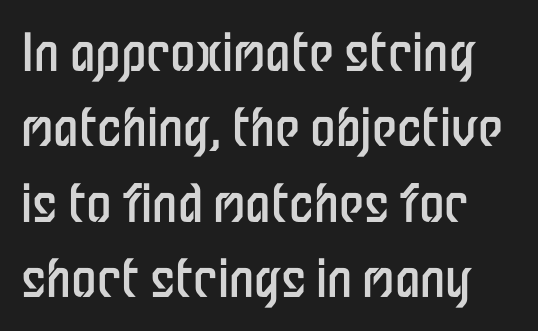
Q: Is the text bold? A: No.
Q: Is the text italic (slanted)? A: No, it is upright.
Q: Is the typeface a serif or a sans-serif typeface? A: Sans-serif.
Q: Is the text underlined? A: No.
Q: Is the spacing between letters normal or unusually wide? A: Normal.
Q: Is the spacing between lines tight, normal or loose? A: Normal.
Q: Width (condensed, normal, or wide)? A: Condensed.
Q: Stroke contrast? A: Low.
Q: x-height? A: Medium.
Q: Monospaced? A: No.
